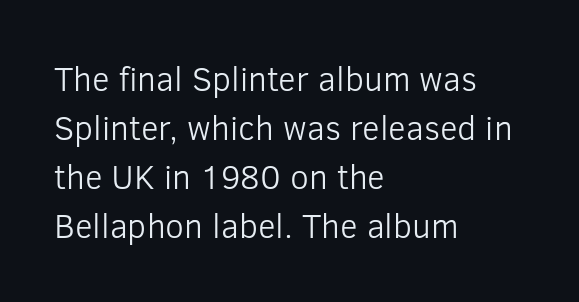
The image shows 34 px light sans-serif type, upright; set left-aligned, normal line spacing (1.44x), normal letter spacing, not underlined; low stroke contrast and a medium x-height.
